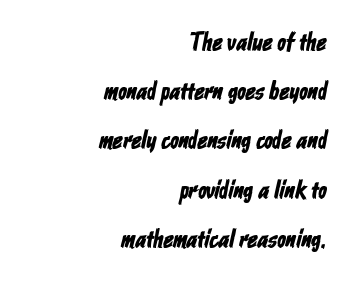
{"underline": "no", "align": "right", "line_spacing": "loose", "line_spacing_ratio": 1.97, "letter_spacing": "normal", "letter_spacing_em": 0.0, "glyph_px": 25}
